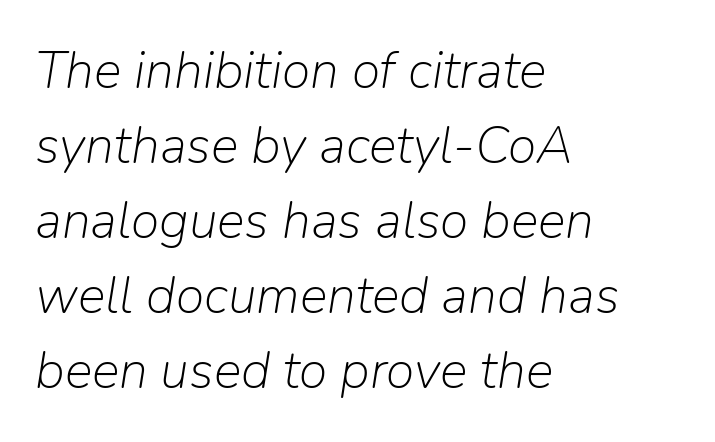
{"italic": "yes", "lean": "right", "slant_degrees": 9, "bold": "no", "weight": "light", "width": "normal", "stroke_contrast": "low", "x_height": "medium", "monospaced": "no", "underline": "no", "align": "left", "line_spacing": "normal", "line_spacing_ratio": 1.44, "letter_spacing": "normal", "letter_spacing_em": 0.0, "glyph_px": 52}
